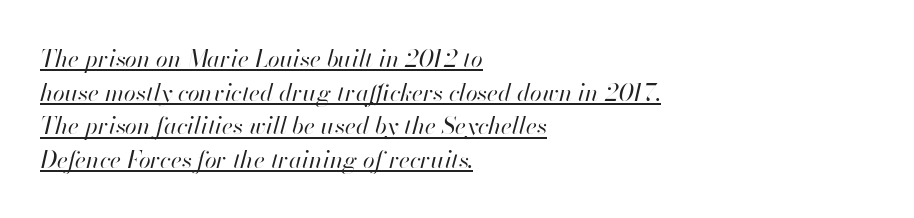
Q: Is the text bold? A: No.
Q: Is the text italic (slanted)? A: Yes, it leans right by about 13 degrees.
Q: Is the text underlined? A: Yes.
Q: How is the paragraph aligned? A: Left-aligned.
Q: Is the spacing between letters normal or unusually wide? A: Normal.
Q: Is the spacing between lines tight, normal or loose? A: Normal.
